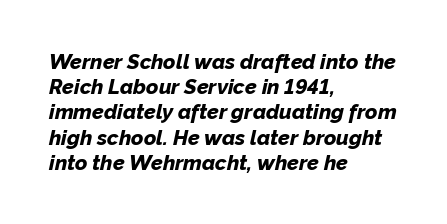
The words here are not underlined. Each word holds together tightly as a unit, with standard inter-letter gaps. The passage is arranged the way most books set body copy — flush left. Does the lettering tilt? It does — this is italic. You'd pick this weight for a headline — it's a proper bold.
